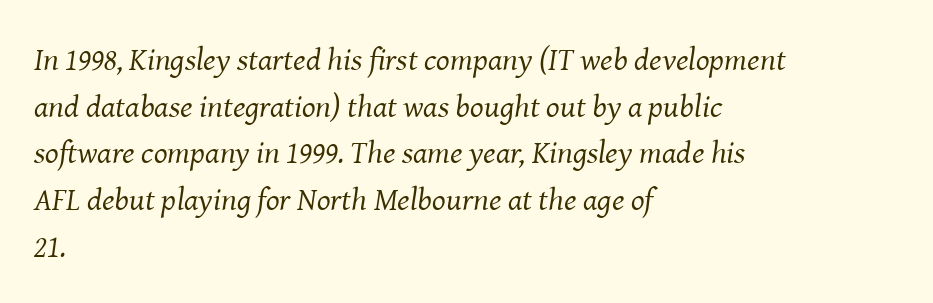
{"serif": "yes", "italic": "yes", "lean": "right", "slant_degrees": 8, "bold": "no", "weight": "regular", "width": "normal", "stroke_contrast": "medium", "x_height": "medium", "monospaced": "no", "underline": "no", "align": "left", "line_spacing": "normal", "line_spacing_ratio": 1.46, "letter_spacing": "normal", "letter_spacing_em": 0.0, "glyph_px": 32}
